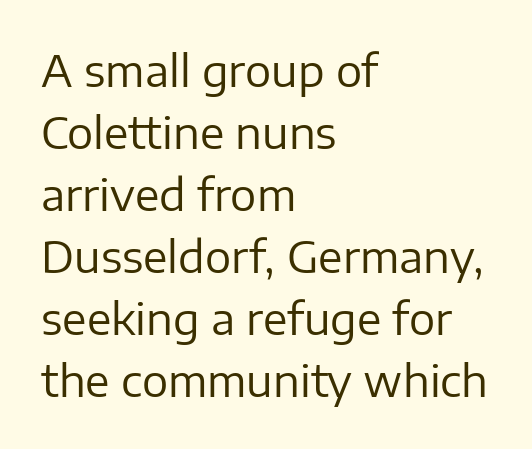
{"serif": "no", "italic": "no", "bold": "no", "weight": "regular", "width": "normal", "stroke_contrast": "low", "x_height": "medium", "monospaced": "no", "underline": "no", "align": "left", "line_spacing": "normal", "line_spacing_ratio": 1.41, "letter_spacing": "normal", "letter_spacing_em": 0.0, "glyph_px": 44}
